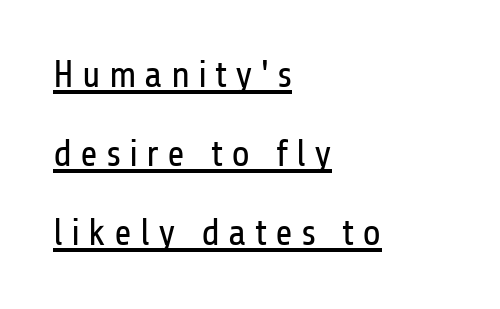
Q: Is the text bold? A: No.
Q: Is the text italic (slanted)? A: No, it is upright.
Q: Is the typeface a serif or a sans-serif typeface? A: Sans-serif.
Q: Is the text underlined? A: Yes.
Q: How is the paragraph aligned? A: Left-aligned.
Q: Is the spacing between letters normal or unusually wide? A: Unusually wide.
Q: Is the spacing between lines tight, normal or loose? A: Loose.
Q: Width (condensed, normal, or wide)? A: Condensed.
Q: Stroke contrast? A: Low.
Q: x-height? A: Medium.
Q: Monospaced? A: No.
